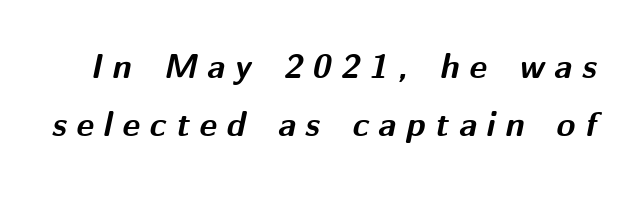
The image shows 34 px bold type, italic (leaning right); set normal line spacing (1.7x), unusually wide letter spacing (+0.29 em), not underlined; medium stroke contrast and a medium x-height.
